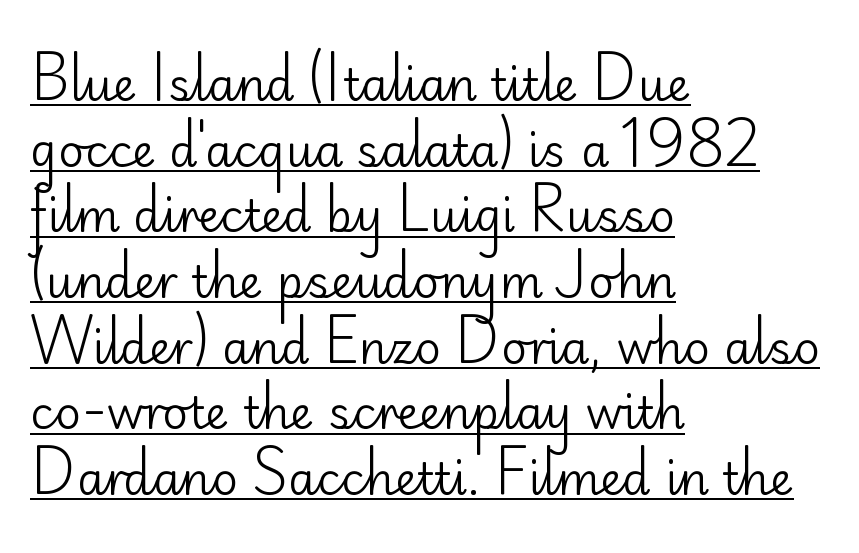
{"serif": "no", "italic": "no", "bold": "no", "weight": "regular", "width": "normal", "stroke_contrast": "low", "x_height": "small", "monospaced": "no", "underline": "yes", "align": "left", "line_spacing": "normal", "line_spacing_ratio": 1.46, "letter_spacing": "normal", "letter_spacing_em": 0.0, "glyph_px": 45}
